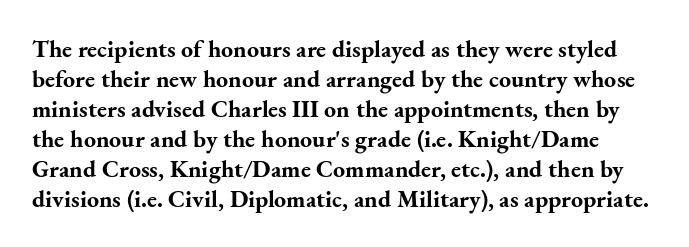
{"italic": "no", "bold": "yes", "underline": "no", "line_spacing": "normal", "line_spacing_ratio": 1.25, "letter_spacing": "normal", "letter_spacing_em": 0.0, "glyph_px": 24}
